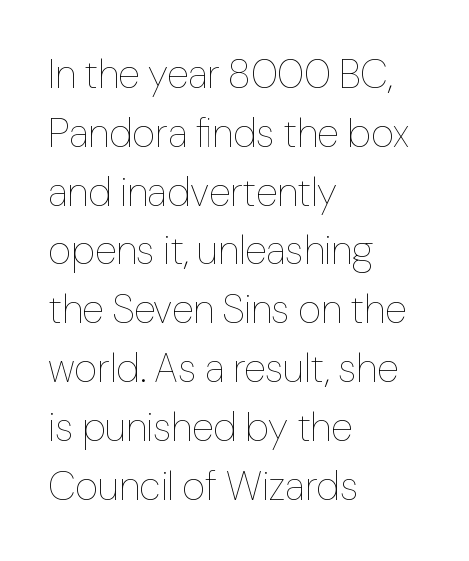
The tracking reads as untouched default to a designer's eye. Does the leading feel generous? No, just average. Spacing verdict: proportional, widths tailored to each character. Weight: not bold — regular or lighter. The compositor pushed each line to the left boundary.
